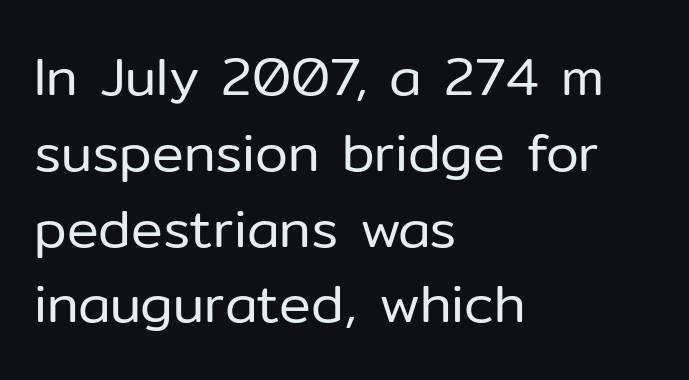
The axis of the letterforms is exactly vertical. Words appear dense and cohesive because spacing is normal. Nobody drew a line under any word here. You could not count columns in this text — the font is proportionally spaced. Check where the strokes stop: nothing finishes them off — pure sans.
